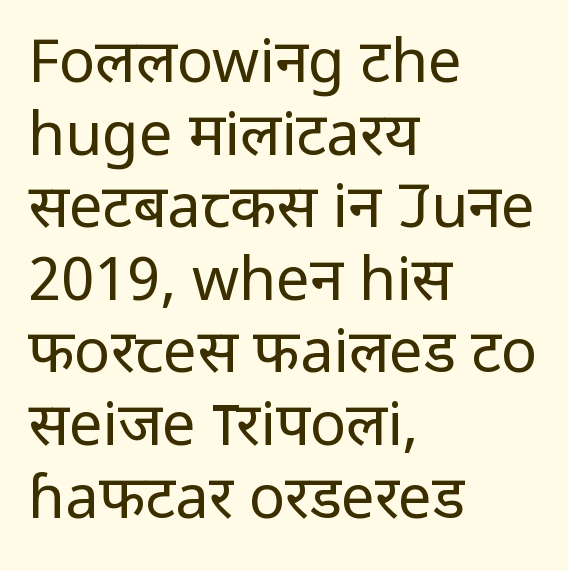
Compared with typical body copy, the letter spacing here is the same. Line starts are locked; line ends wander. The space directly below the letters is spotless. To sum up the face: it is a sans, with no serifs. Do the letters lean? They stand straight. Think standard paragraph weight, or any step lighter than that.
